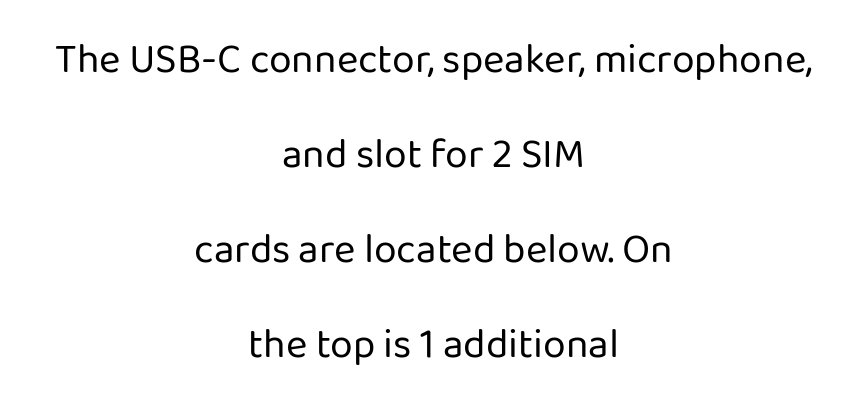
{"serif": "no", "italic": "no", "bold": "no", "weight": "regular", "width": "normal", "stroke_contrast": "low", "x_height": "medium", "monospaced": "no", "underline": "no", "align": "center", "line_spacing": "loose", "line_spacing_ratio": 2.32, "letter_spacing": "normal", "letter_spacing_em": 0.0, "glyph_px": 41}
